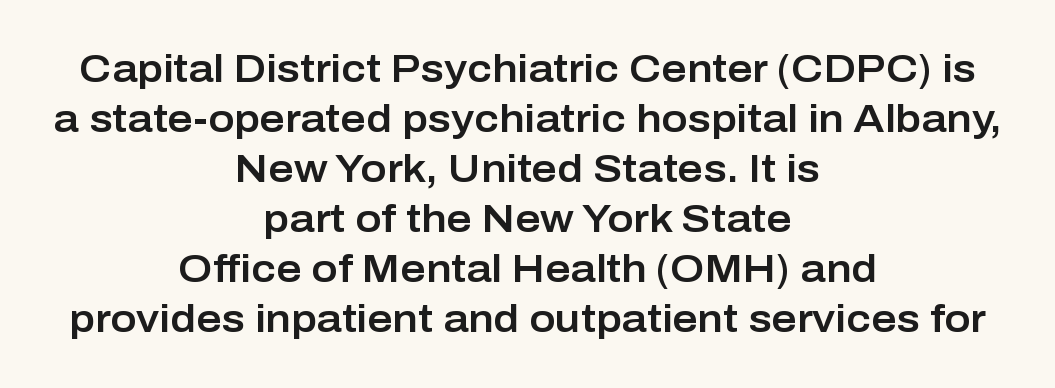
Visually the block forms a symmetrical silhouette, jagged on both flanks. Check the space under the baseline: it is left empty. This rendering leaves character spacing at its baseline value. The passage shown is typed in a proportional face where columns would drift. The text was rendered using a sans face with plain stroke endings.
